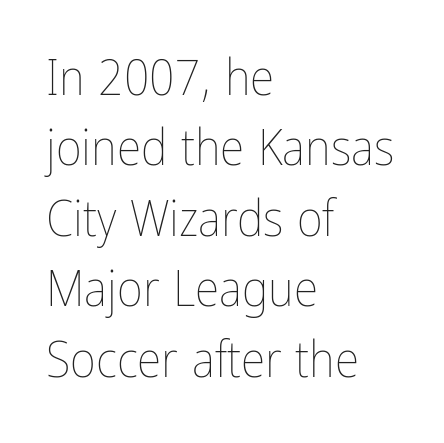
The image shows 50 px thin, condensed type, upright; set left-aligned, normal line spacing (1.41x), normal letter spacing, not underlined; low stroke contrast and a medium x-height.
